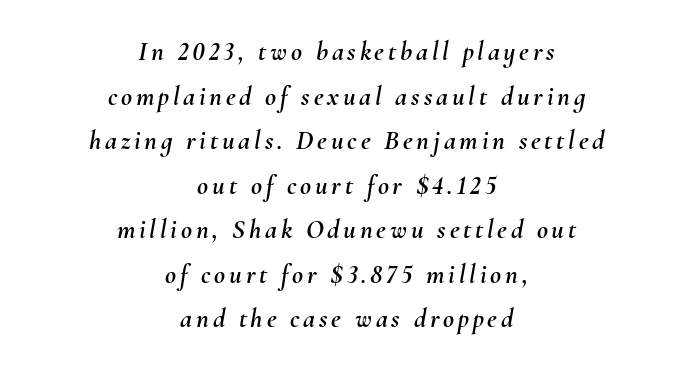
Q: Is the text italic (slanted)? A: Yes, it leans right by about 10 degrees.
Q: Is the text underlined? A: No.
Q: How is the paragraph aligned? A: Centered.
Q: Is the spacing between lines tight, normal or loose? A: Normal.
